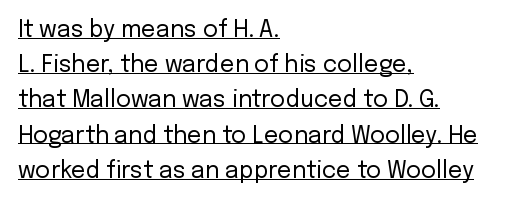
When letters stand straight like this, we call the style roman or upright. The cut favours lightness, reaching ordinary text weight at its darkest. Has an underline been added? It has. Line beginnings align vertically; line endings do not.
